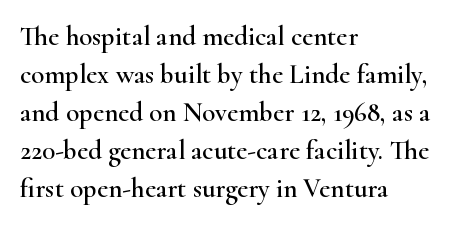
Every stem runs plumb, perpendicular to the baseline. No extra tracking has been applied to these lines. Students, observe: this is what conventionally led text looks like. The rendering anchors every line to the left-hand side. Just letters on the line, the space beneath them empty.
